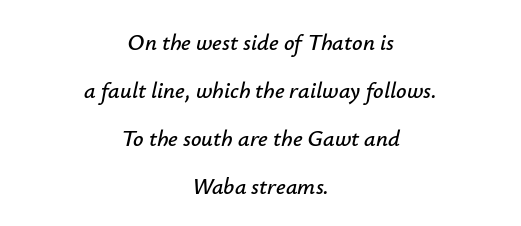
Both edges are ragged and mirror each other, which tells us the setting is centered. The face used here is rendered with its standard letterfit. No word sits above an underline. These lines were composed using italics. Honestly, the rows look like they've been pulled way apart.
